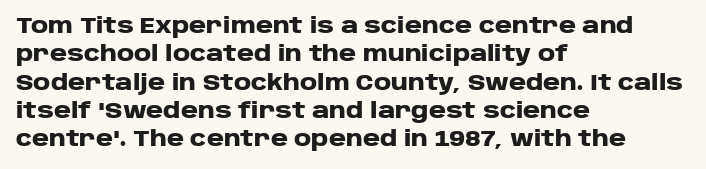
Q: Is the text bold? A: Yes.
Q: Is the text italic (slanted)? A: No, it is upright.
Q: Is the text underlined? A: No.
Q: How is the paragraph aligned? A: Left-aligned.
Q: Is the spacing between letters normal or unusually wide? A: Normal.
Q: Is the spacing between lines tight, normal or loose? A: Normal.
